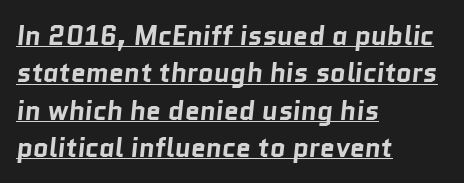
The image shows 27 px bold type; set left-aligned, normal line spacing (1.38x), normal letter spacing, underlined.
